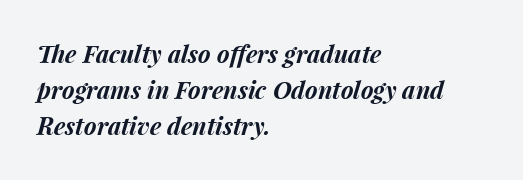
Q: Is the text bold? A: Yes.
Q: Is the text italic (slanted)? A: Yes, it leans right by about 15 degrees.
Q: Is the text underlined? A: No.
Q: How is the paragraph aligned? A: Left-aligned.
Q: Is the spacing between letters normal or unusually wide? A: Normal.
Q: Is the spacing between lines tight, normal or loose? A: Normal.
